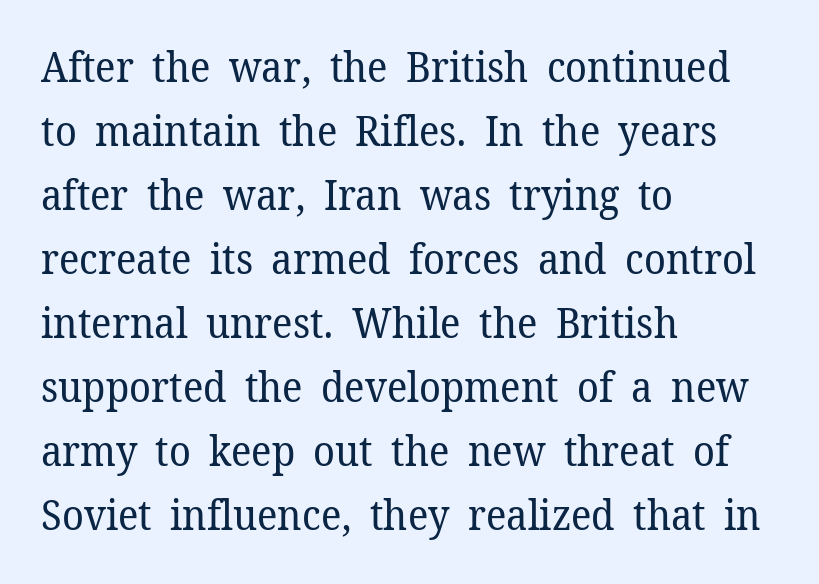
The image shows 41 px regular-weight serif type, upright; set left-aligned, normal line spacing (1.56x), normal letter spacing, not underlined; low stroke contrast and a medium x-height.
